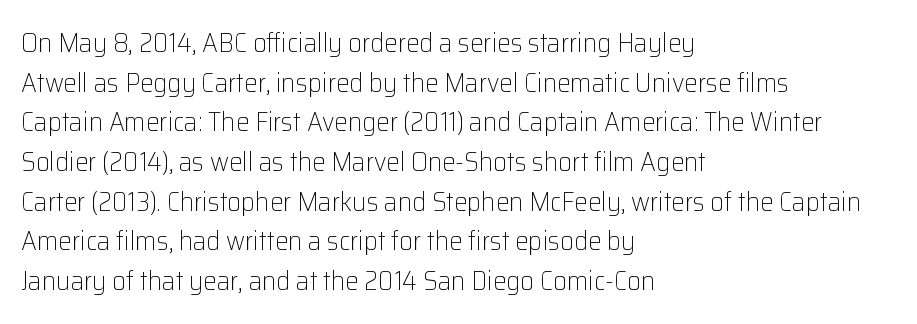
Q: Is the text bold? A: No.
Q: Is the text italic (slanted)? A: No, it is upright.
Q: Is the text underlined? A: No.
Q: How is the paragraph aligned? A: Left-aligned.
Q: Is the spacing between letters normal or unusually wide? A: Normal.
Q: Is the spacing between lines tight, normal or loose? A: Normal.
